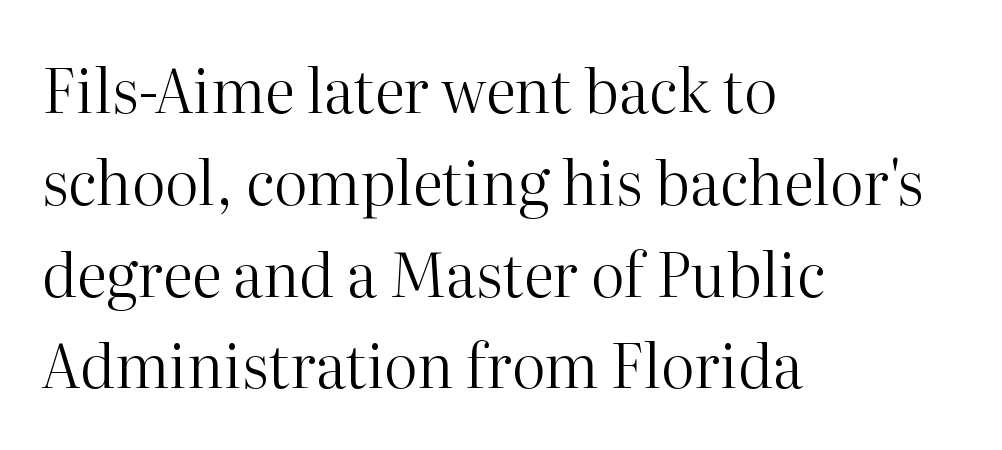
{"serif": "yes", "italic": "no", "bold": "no", "weight": "regular", "width": "normal", "stroke_contrast": "high", "x_height": "medium", "monospaced": "no", "underline": "no", "align": "left", "line_spacing": "normal", "line_spacing_ratio": 1.53, "letter_spacing": "normal", "letter_spacing_em": 0.0, "glyph_px": 60}
